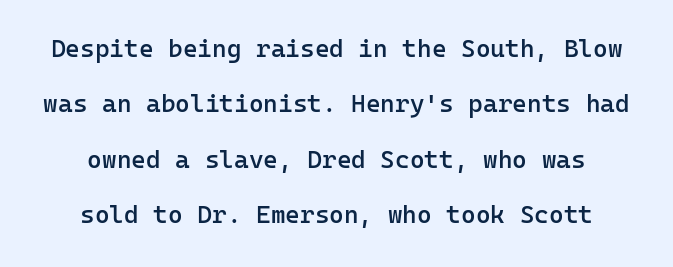
Q: Is the text bold? A: Semi-bold.
Q: Is the text italic (slanted)? A: No, it is upright.
Q: Is the text underlined? A: No.
Q: Is the spacing between letters normal or unusually wide? A: Normal.
Q: Is the spacing between lines tight, normal or loose? A: Loose.
